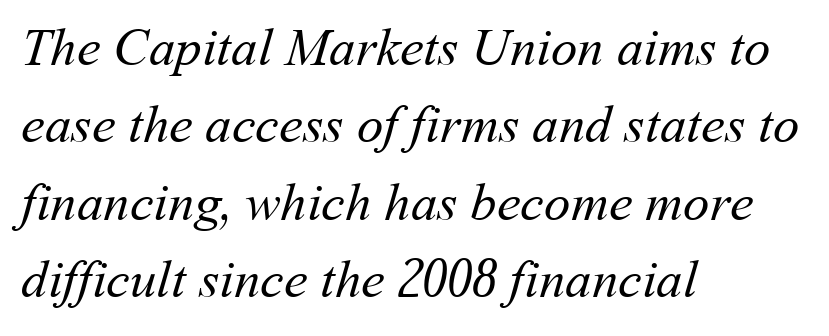
Line starts are locked; line ends wander. Each word holds together tightly as a unit, with standard inter-letter gaps. Reading down the column, the eye jumps a familiar distance to each next line. The letters advance in unequal steps, a hallmark of proportional type. Letters have the restrained weight of plain body copy at most. Has an underline been added? It has not.
